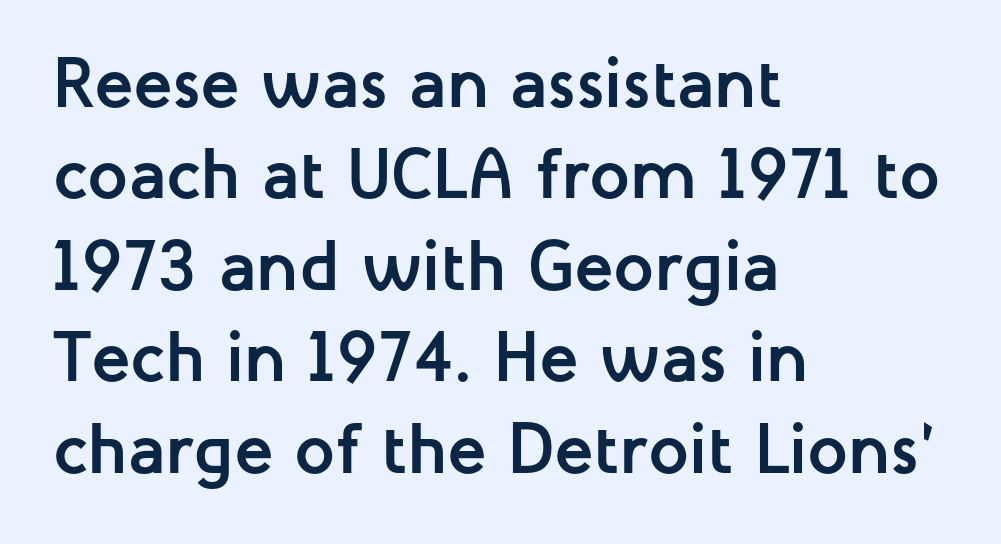
The typesetter chose a ragged-right arrangement here. The lines sit at an ordinary, default distance from one another. Quick note: underline off. Pretty heavy lettering here — definitely bold.
